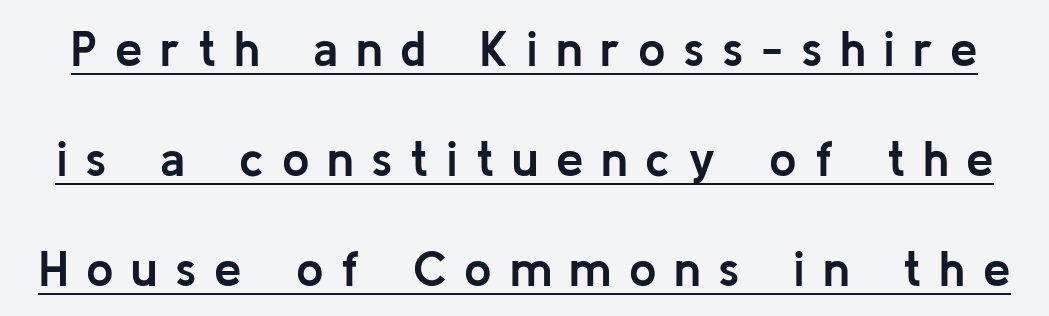
The image shows 49 px semibold sans-serif type, upright; set loose line spacing (2.24x), unusually wide letter spacing (+0.36 em), underlined; low stroke contrast and a medium x-height.
